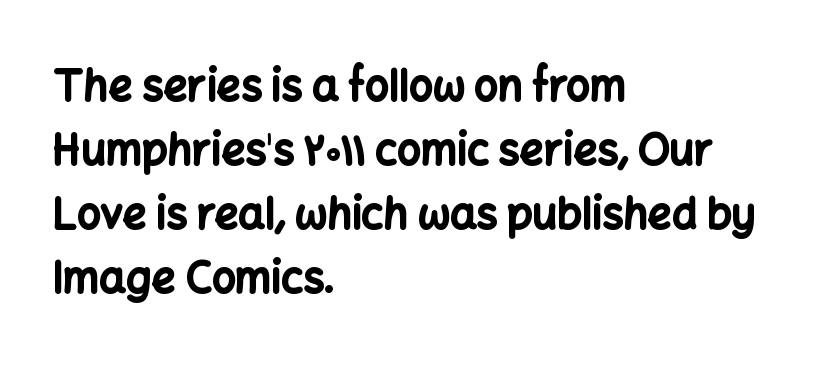
{"serif": "no", "italic": "no", "bold": "yes", "weight": "bold", "width": "normal", "stroke_contrast": "low", "x_height": "medium", "monospaced": "no", "underline": "no", "align": "left", "line_spacing": "normal", "line_spacing_ratio": 1.52, "letter_spacing": "normal", "letter_spacing_em": 0.0, "glyph_px": 42}
